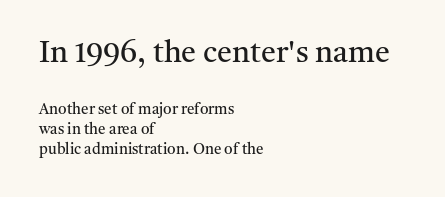
{"serif": "yes", "italic": "no", "bold": "no", "weight": "regular", "width": "normal", "stroke_contrast": "medium", "x_height": "medium", "monospaced": "no", "underline": "no", "align": "left", "line_spacing": "normal", "line_spacing_ratio": 1.31, "letter_spacing": "normal", "letter_spacing_em": 0.0, "larger_block": "first", "size_ratio": 2.0, "glyph_px": 30}
